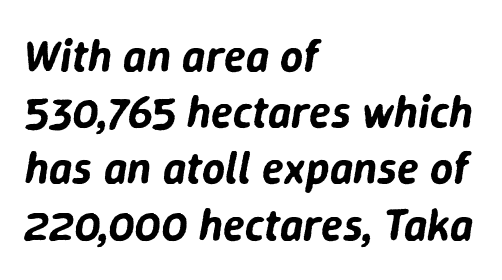
{"italic": "yes", "lean": "right", "slant_degrees": 9, "width": "normal", "stroke_contrast": "low", "x_height": "medium", "monospaced": "no", "underline": "no", "align": "left", "line_spacing": "normal", "line_spacing_ratio": 1.25, "letter_spacing": "normal", "letter_spacing_em": 0.0, "glyph_px": 45}
